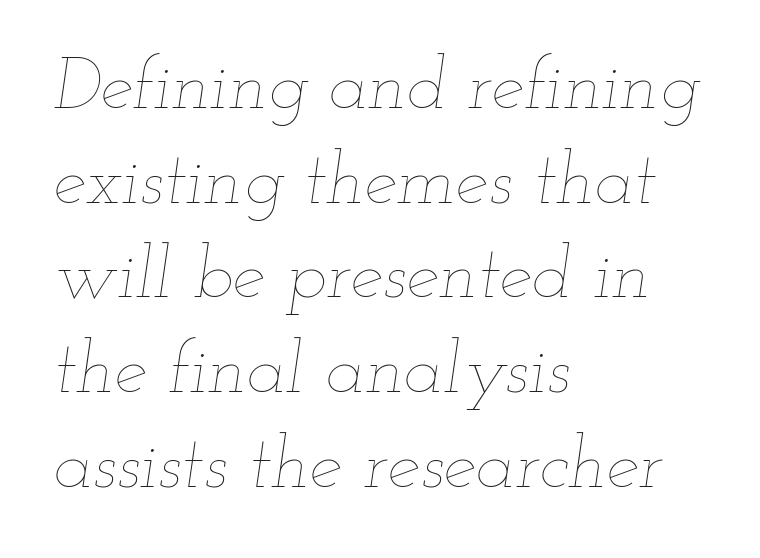
These lines are rendered in a variable-pitch font. Interline gaps are of average width in this sample. This reads as an unemphasized weight, regular at the heaviest. Every row of glyphs begins at an identical x-position on the left. The strip under each line holds only bare page.
